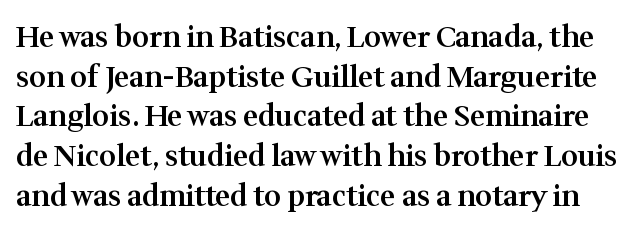
{"serif": "yes", "italic": "no", "bold": "semi", "weight": "semibold", "width": "normal", "stroke_contrast": "medium", "x_height": "medium", "monospaced": "no", "underline": "no", "line_spacing": "normal", "line_spacing_ratio": 1.37, "letter_spacing": "normal", "letter_spacing_em": 0.0, "glyph_px": 29}
